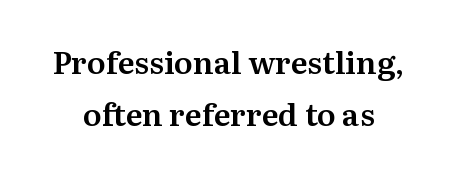
The image shows 31 px serif type, upright; set centered, normal line spacing (1.67x), normal letter spacing, not underlined; medium stroke contrast and a medium x-height.
